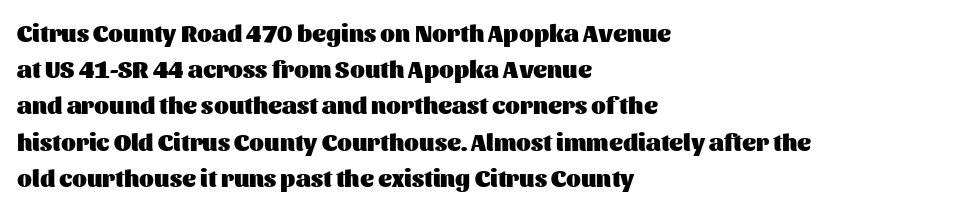
Q: Is the text bold? A: Yes.
Q: Is the text italic (slanted)? A: No, it is upright.
Q: Is the text underlined? A: No.
Q: How is the paragraph aligned? A: Left-aligned.
Q: Is the spacing between letters normal or unusually wide? A: Normal.
Q: Is the spacing between lines tight, normal or loose? A: Normal.
